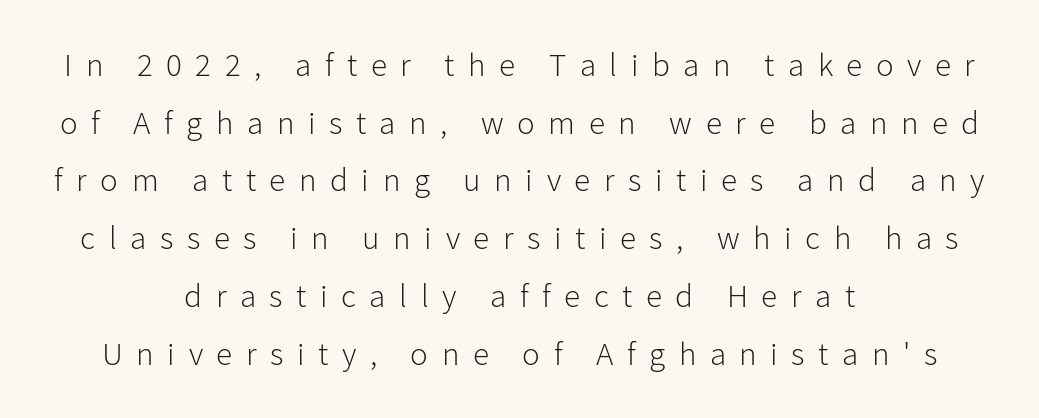
Unbolded letterforms with no extra heft. Short note: letters widely spaced. The rag falls on both sides of this text block equally. The words here are not underlined. Spacing verdict: proportional, widths tailored to each character.
